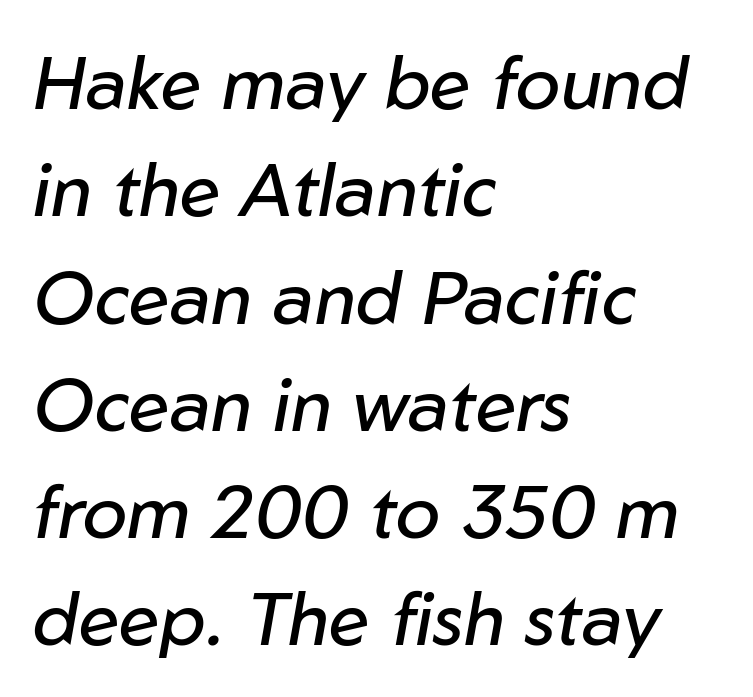
Q: Is the text bold? A: No.
Q: Is the text italic (slanted)? A: Yes, it leans right by about 10 degrees.
Q: Is the text underlined? A: No.
Q: How is the paragraph aligned? A: Left-aligned.
Q: Is the spacing between letters normal or unusually wide? A: Normal.
Q: Is the spacing between lines tight, normal or loose? A: Normal.
Q: Width (condensed, normal, or wide)? A: Normal.
Q: Stroke contrast? A: Low.
Q: x-height? A: Medium.
Q: Monospaced? A: No.
